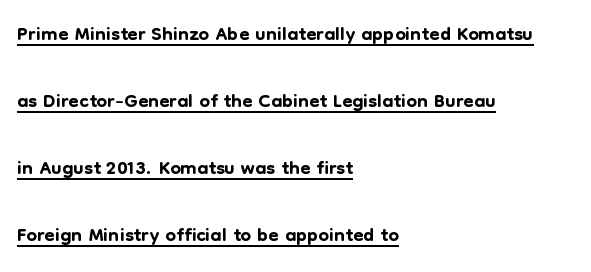
Note the varied advance widths — an 'i' is clearly narrower than an 'm'. Underlining? Definitely there. The text block is weighted toward the left margin, trailing off unevenly rightward. Characters remain perfectly vertical along every line. In terms of letterform style, serifs are entirely absent. Is the letter spacing exaggerated? No — it looks like the ordinary default.
